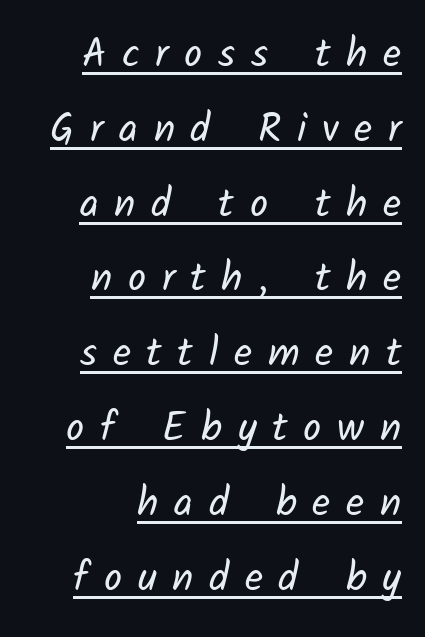
{"serif": "no", "bold": "no", "weight": "regular", "width": "normal", "stroke_contrast": "low", "x_height": "medium", "monospaced": "no", "underline": "yes", "align": "right", "line_spacing_ratio": 1.87, "letter_spacing": "wide", "letter_spacing_em": 0.39, "glyph_px": 40}
